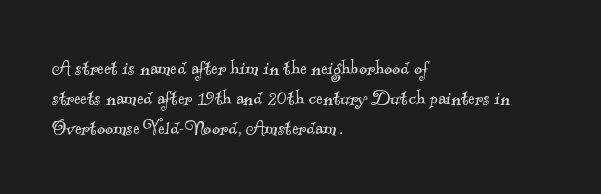
Q: Is the text bold? A: No.
Q: Is the text underlined? A: No.
Q: How is the paragraph aligned? A: Left-aligned.
Q: Is the spacing between letters normal or unusually wide? A: Normal.
